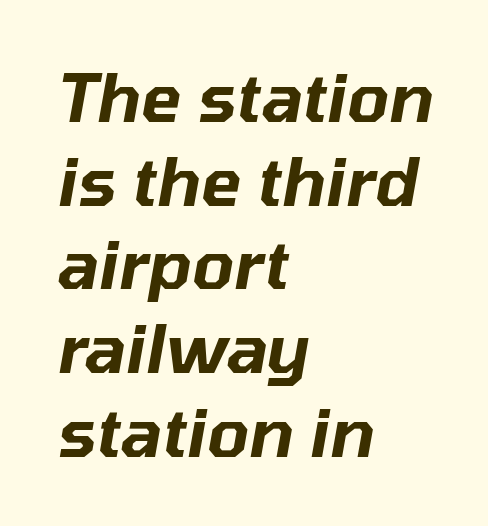
Q: Is the text italic (slanted)? A: Yes, it leans right by about 10 degrees.
Q: Is the text underlined? A: No.
Q: How is the paragraph aligned? A: Left-aligned.
Q: Is the spacing between letters normal or unusually wide? A: Normal.
Q: Is the spacing between lines tight, normal or loose? A: Normal.
Q: Width (condensed, normal, or wide)? A: Normal.
Q: Stroke contrast? A: Low.
Q: x-height? A: Medium.
Q: Monospaced? A: No.
